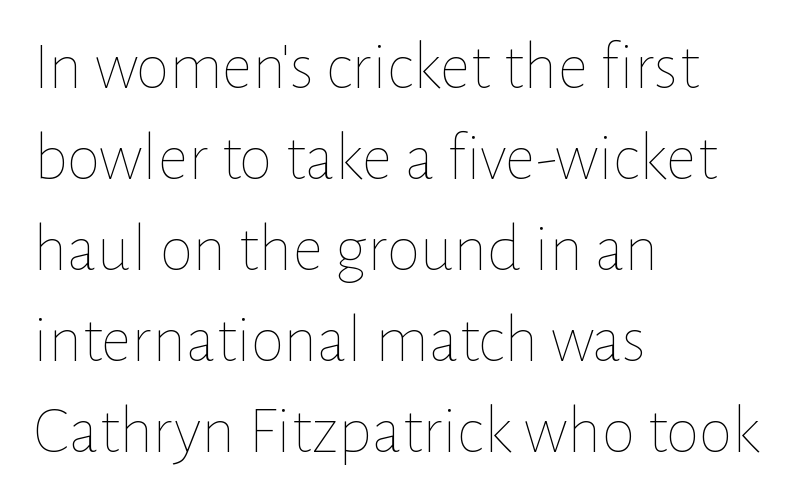
Q: Is the text bold? A: No.
Q: Is the text italic (slanted)? A: No, it is upright.
Q: Is the text underlined? A: No.
Q: How is the paragraph aligned? A: Left-aligned.
Q: Is the spacing between letters normal or unusually wide? A: Normal.
Q: Is the spacing between lines tight, normal or loose? A: Normal.
Q: Width (condensed, normal, or wide)? A: Normal.
Q: Stroke contrast? A: Low.
Q: x-height? A: Medium.
Q: Monospaced? A: No.
